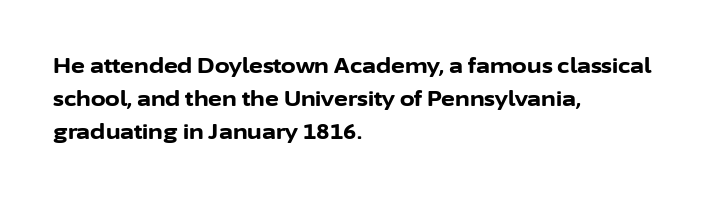
Weight check: bold — yes, fully. This rendering features lettering with no underline. This is the regular roman posture of the typeface. Is there much room between lines? A standard amount, neither cramped nor airy. No extra tracking has been applied to these lines. The rag falls on the right side of this text block.
